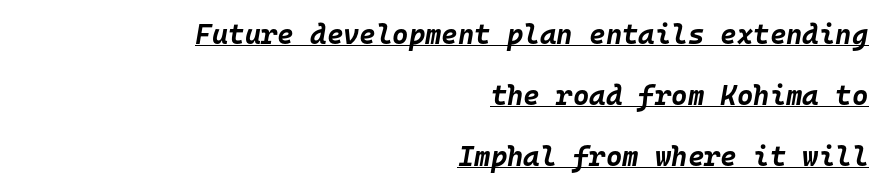
The image shows 28 px bold type, italic (leaning right), monospaced; set right-aligned, loose line spacing (2.17x), normal letter spacing, underlined; low stroke contrast and a large x-height.
